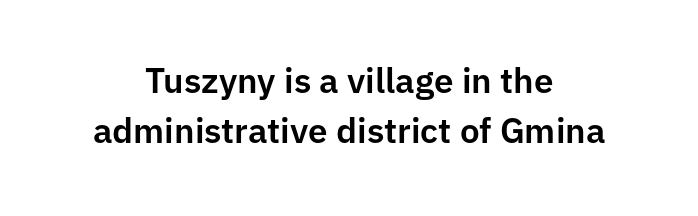
Q: Is the text italic (slanted)? A: No, it is upright.
Q: Is the typeface a serif or a sans-serif typeface? A: Sans-serif.
Q: Is the text underlined? A: No.
Q: How is the paragraph aligned? A: Centered.
Q: Is the spacing between letters normal or unusually wide? A: Normal.
Q: Is the spacing between lines tight, normal or loose? A: Normal.
Q: Width (condensed, normal, or wide)? A: Normal.
Q: Stroke contrast? A: Low.
Q: x-height? A: Medium.
Q: Monospaced? A: No.
